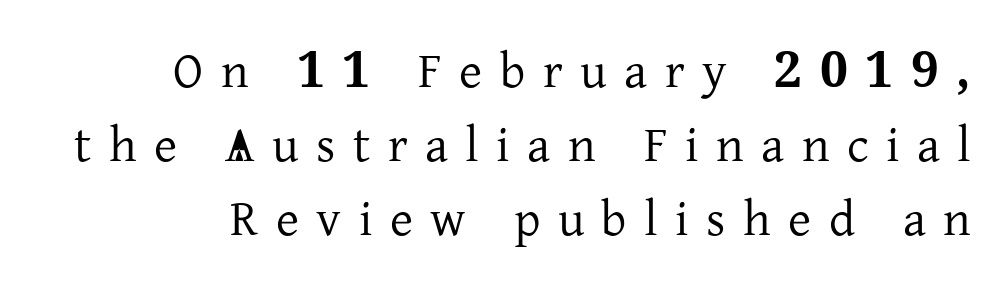
Q: Is the text italic (slanted)? A: No, it is upright.
Q: Is the typeface a serif or a sans-serif typeface? A: Serif.
Q: Is the text underlined? A: No.
Q: Is the spacing between letters normal or unusually wide? A: Unusually wide.
Q: Is the spacing between lines tight, normal or loose? A: Normal.
Q: Width (condensed, normal, or wide)? A: Normal.
Q: Stroke contrast? A: Low.
Q: x-height? A: Medium.
Q: Monospaced? A: No.
